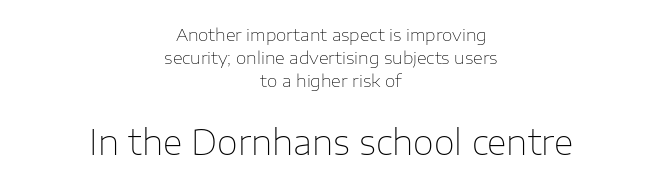
Q: Is the text bold? A: No.
Q: Is the text italic (slanted)? A: No, it is upright.
Q: Is the typeface a serif or a sans-serif typeface? A: Sans-serif.
Q: Is the text underlined? A: No.
Q: How is the paragraph aligned? A: Centered.
Q: Is the spacing between letters normal or unusually wide? A: Normal.
Q: Is the spacing between lines tight, normal or loose? A: Normal.
Q: Which block of text is set in a larger size, the first (top) or the second (bottom)? A: The second (bottom) one.
Q: Width (condensed, normal, or wide)? A: Normal.
Q: Stroke contrast? A: Low.
Q: x-height? A: Medium.
Q: Monospaced? A: No.
